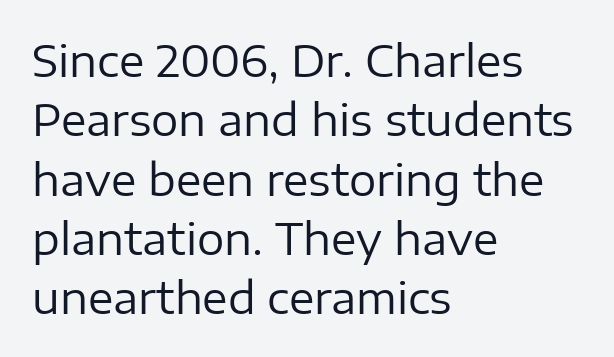
The image shows 43 px regular-weight sans-serif type, upright; set left-aligned, normal line spacing (1.38x), normal letter spacing, not underlined; low stroke contrast and a medium x-height.
